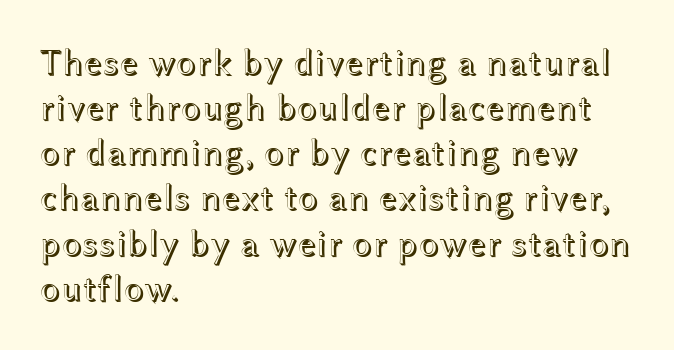
The baseline area is clear. Here the designer chose a conventional face with non-uniform glyph widths. Every row of glyphs begins at an identical x-position on the left. If you drew a line through each stem, it would be perfectly vertical. Students, note that the glyphs here touch the page at normal intervals.
